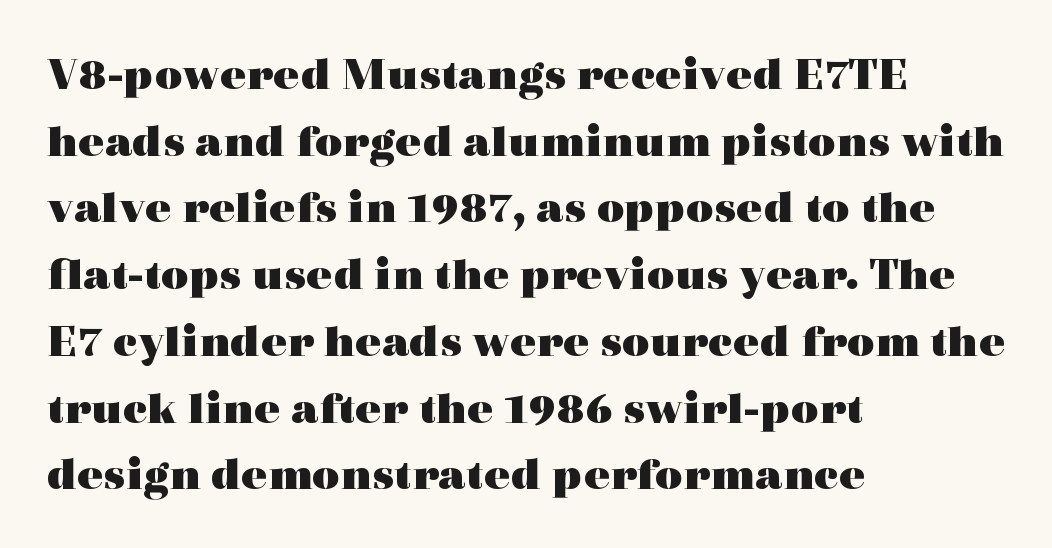
The image shows 48 px heavy, wide serif type, upright; set left-aligned, normal line spacing (1.39x), normal letter spacing, not underlined; a medium x-height.
